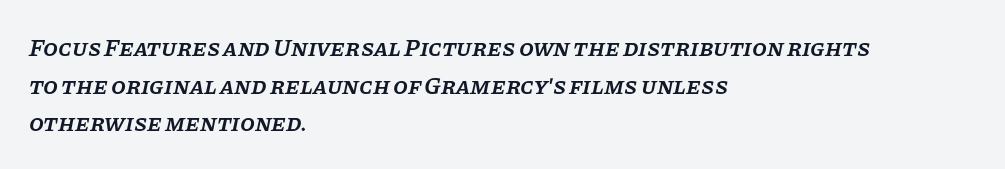
Q: Is the text bold? A: Semi-bold.
Q: Is the text italic (slanted)? A: Yes, it leans right by about 11 degrees.
Q: Is the text underlined? A: No.
Q: How is the paragraph aligned? A: Left-aligned.
Q: Is the spacing between letters normal or unusually wide? A: Normal.
Q: Is the spacing between lines tight, normal or loose? A: Normal.
